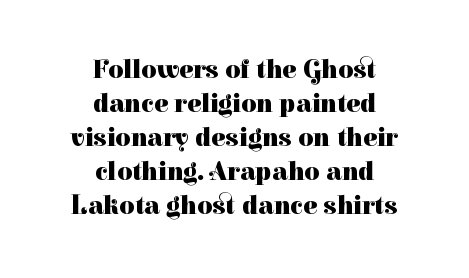
Typesetter's note: full bold, strokes at maximum text heaviness. The face used here is rendered with its standard letterfit. Every row of glyphs is offset so its center matches the block's center. The baseline area is clear. Italic? Not at all — the glyphs are vertical.
